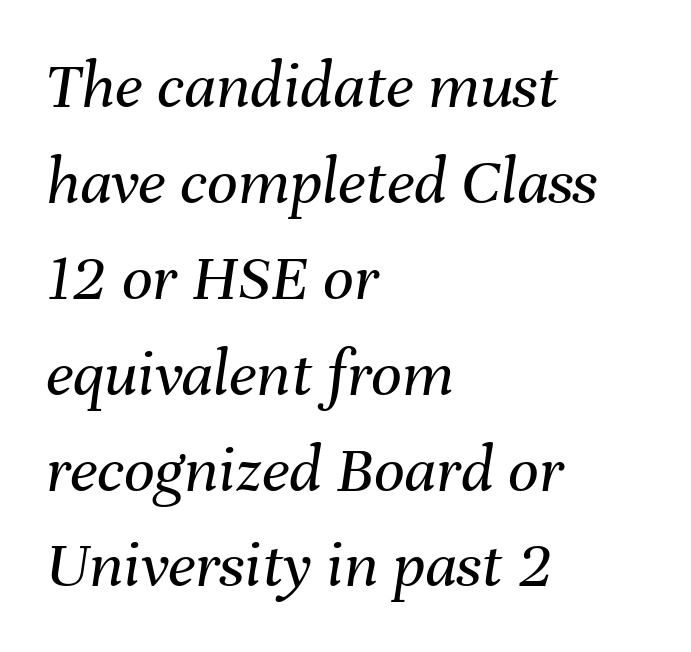
{"italic": "yes", "lean": "right", "slant_degrees": 8, "bold": "no", "weight": "regular", "width": "normal", "stroke_contrast": "medium", "x_height": "medium", "monospaced": "no", "underline": "no", "align": "left", "line_spacing": "normal", "line_spacing_ratio": 1.41, "letter_spacing": "normal", "letter_spacing_em": 0.0, "glyph_px": 68}
